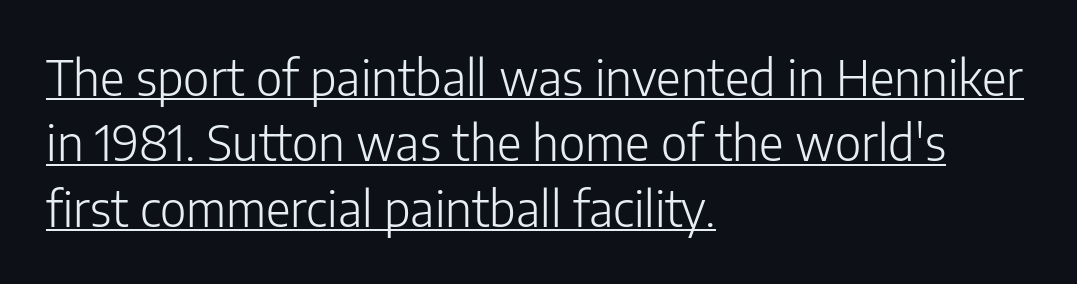
{"serif": "no", "italic": "no", "bold": "no", "weight": "light", "width": "normal", "stroke_contrast": "low", "x_height": "medium", "monospaced": "no", "underline": "yes", "align": "left", "line_spacing": "normal", "line_spacing_ratio": 1.36, "letter_spacing": "normal", "letter_spacing_em": 0.0, "glyph_px": 48}
